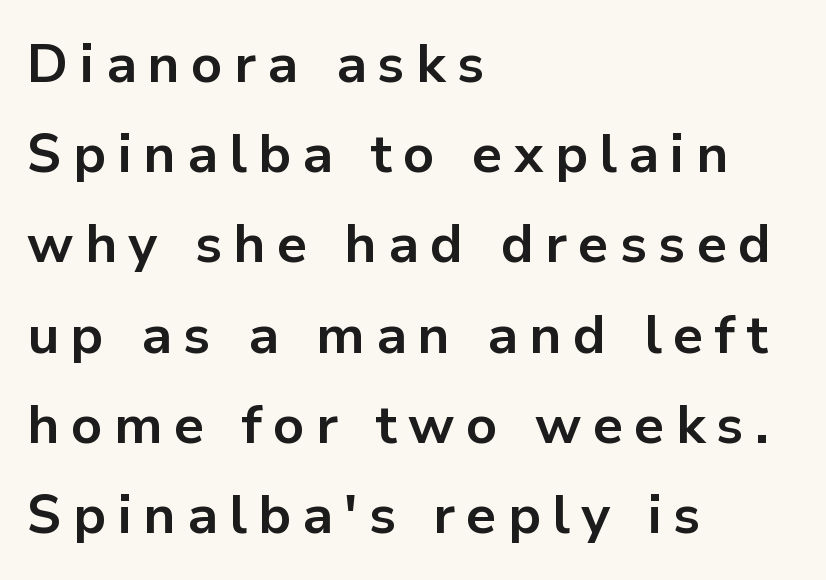
Q: Is the text bold? A: Yes.
Q: Is the text italic (slanted)? A: No, it is upright.
Q: Is the typeface a serif or a sans-serif typeface? A: Sans-serif.
Q: Is the text underlined? A: No.
Q: How is the paragraph aligned? A: Left-aligned.
Q: Is the spacing between letters normal or unusually wide? A: Unusually wide.
Q: Is the spacing between lines tight, normal or loose? A: Normal.
Q: Width (condensed, normal, or wide)? A: Normal.
Q: Stroke contrast? A: Low.
Q: x-height? A: Medium.
Q: Monospaced? A: No.
